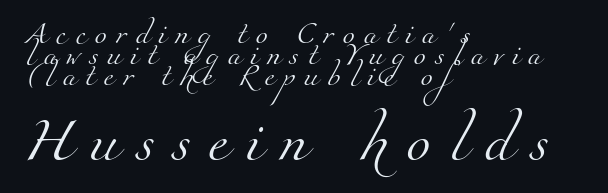
{"serif": "yes", "bold": "no", "weight": "light", "width": "normal", "stroke_contrast": "medium", "x_height": "small", "monospaced": "no", "underline": "no", "align": "left", "line_spacing": "tight", "line_spacing_ratio": 0.95, "letter_spacing": "wide", "letter_spacing_em": 0.4, "larger_block": "second", "size_ratio": 2.0, "glyph_px": 44}
